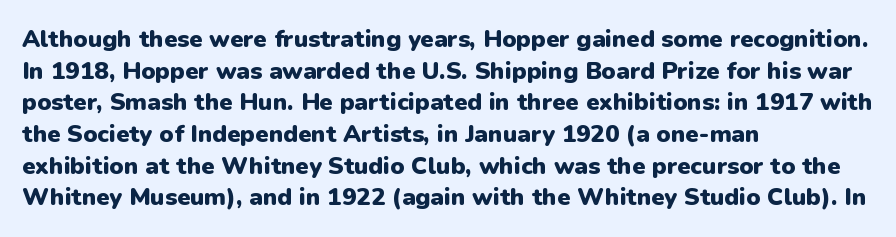
Q: Is the text bold? A: Yes.
Q: Is the text italic (slanted)? A: No, it is upright.
Q: Is the text underlined? A: No.
Q: How is the paragraph aligned? A: Left-aligned.
Q: Is the spacing between letters normal or unusually wide? A: Normal.
Q: Is the spacing between lines tight, normal or loose? A: Normal.
